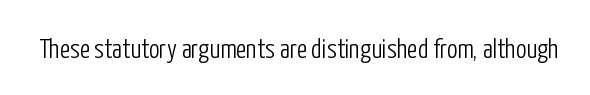
{"italic": "no", "bold": "no", "underline": "no", "letter_spacing": "normal", "letter_spacing_em": 0.0, "glyph_px": 27}
